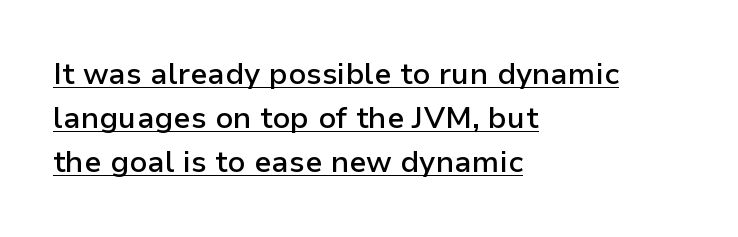
{"serif": "no", "italic": "no", "bold": "semi", "weight": "semibold", "width": "normal", "stroke_contrast": "low", "x_height": "medium", "monospaced": "no", "underline": "yes", "align": "left", "line_spacing": "normal", "line_spacing_ratio": 1.47, "letter_spacing": "normal", "letter_spacing_em": 0.0, "glyph_px": 30}
